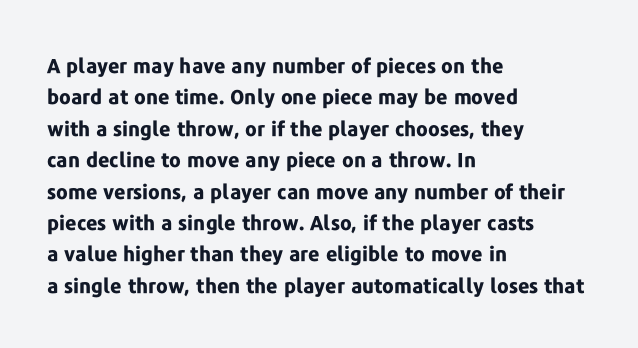
Ascenders rise straight up at ninety degrees. Just letters on the line, the space beneath them empty. Normally led — the rows are evenly, conventionally spaced. Here the glyphs are tracked normally, forming tight word shapes. The characters look thick and weighty, a clear bold.
